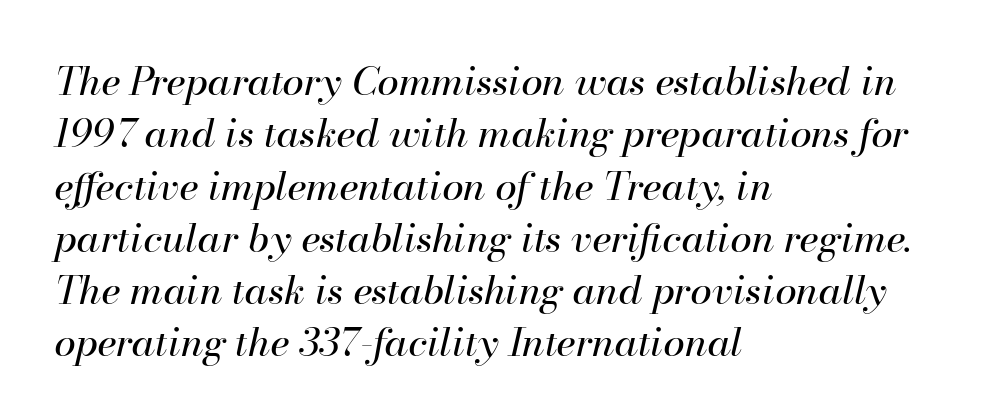
The image shows 39 px regular-weight type, italic (leaning right); set left-aligned, normal line spacing (1.34x), normal letter spacing, not underlined; high stroke contrast and a small x-height.
